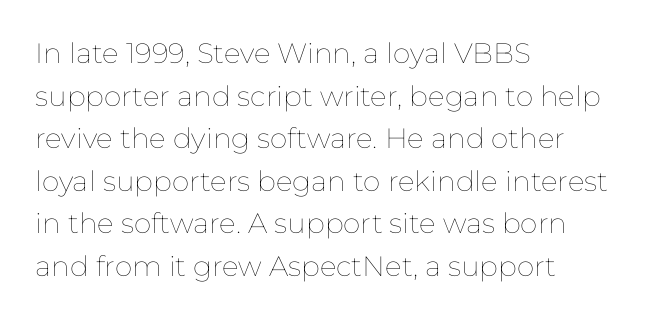
The image shows 28 px thin type, upright; set left-aligned, normal line spacing (1.52x), normal letter spacing, not underlined; low stroke contrast and a medium x-height.
